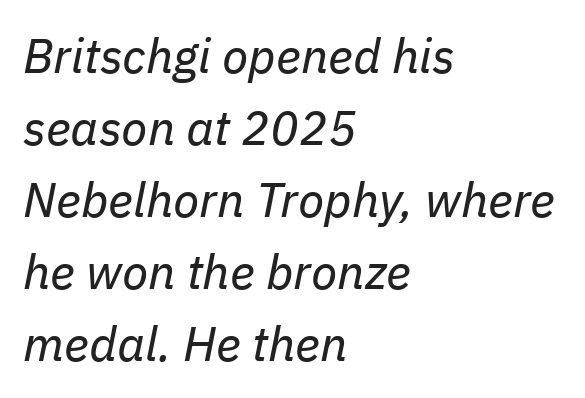
The image shows 48 px regular-weight type, italic (leaning right); set left-aligned, normal line spacing (1.5x), normal letter spacing, not underlined; low stroke contrast and a medium x-height.
